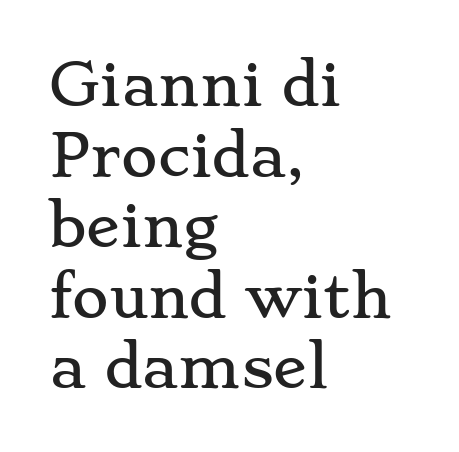
{"serif": "yes", "italic": "no", "width": "wide", "stroke_contrast": "low", "x_height": "small", "monospaced": "no", "underline": "no", "align": "left", "line_spacing": "normal", "line_spacing_ratio": 1.26, "letter_spacing": "normal", "letter_spacing_em": 0.0, "glyph_px": 56}
